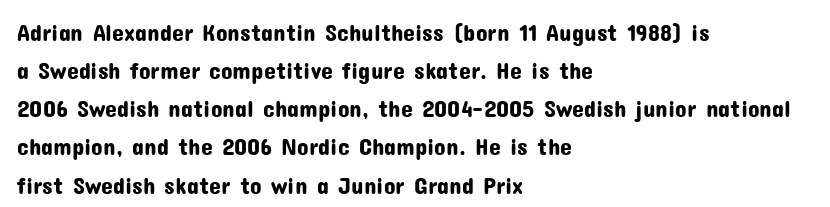
{"italic": "no", "underline": "no", "align": "left", "line_spacing": "normal", "line_spacing_ratio": 1.59, "letter_spacing": "normal", "letter_spacing_em": 0.0, "glyph_px": 24}
